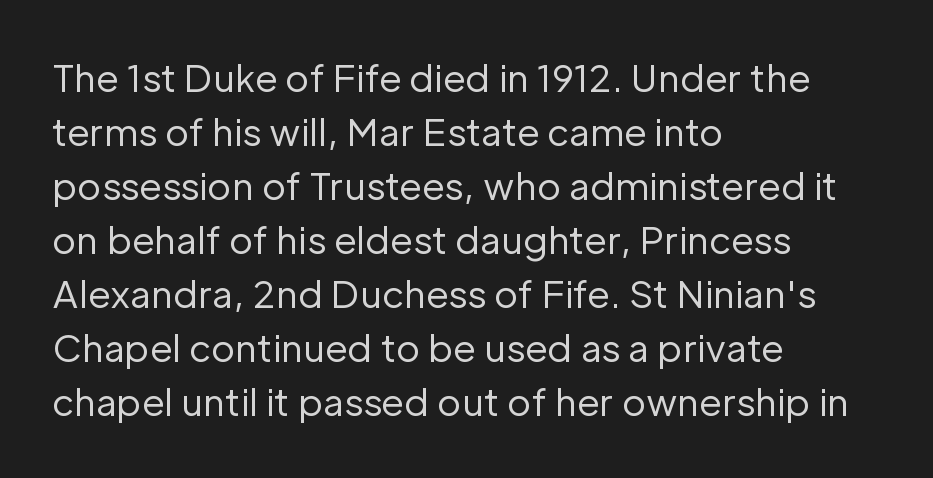
Q: Is the text bold? A: No.
Q: Is the text italic (slanted)? A: No, it is upright.
Q: Is the typeface a serif or a sans-serif typeface? A: Sans-serif.
Q: Is the text underlined? A: No.
Q: How is the paragraph aligned? A: Left-aligned.
Q: Is the spacing between letters normal or unusually wide? A: Normal.
Q: Is the spacing between lines tight, normal or loose? A: Normal.
Q: Width (condensed, normal, or wide)? A: Normal.
Q: Stroke contrast? A: Low.
Q: x-height? A: Medium.
Q: Monospaced? A: No.
